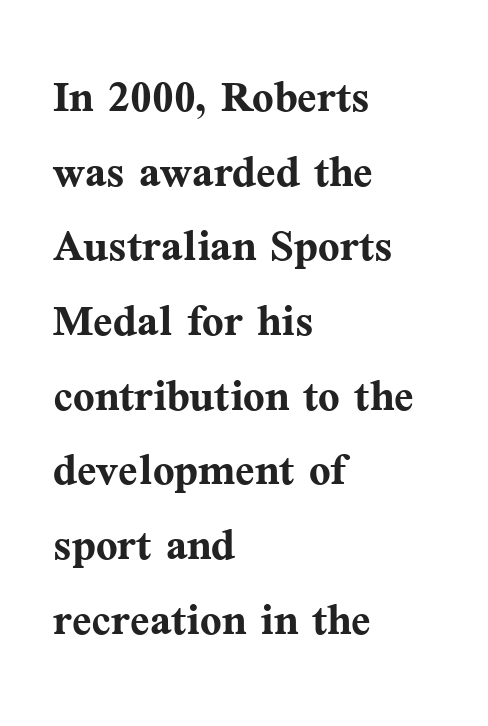
Are there feet on the stems? There are — it's a serif. The font is running at its bold setting. This is the regular roman posture of the typeface. Unmarked baselines from the first word to the last. Does the leading feel generous? No, just average. The face used here is rendered with its standard letterfit.
